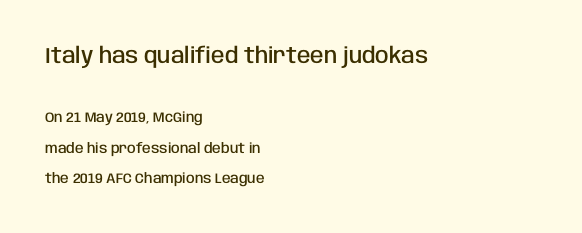
The image shows 22 px text type, upright; set left-aligned, loose line spacing (2.17x), normal letter spacing, not underlined; the first (top) block is 1.57x larger.
